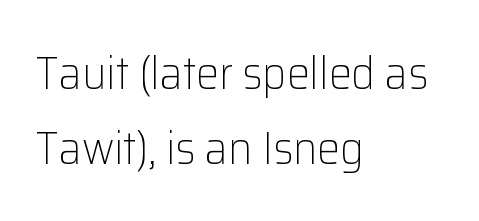
Q: Is the text bold? A: No.
Q: Is the text italic (slanted)? A: No, it is upright.
Q: Is the typeface a serif or a sans-serif typeface? A: Sans-serif.
Q: Is the text underlined? A: No.
Q: How is the paragraph aligned? A: Left-aligned.
Q: Is the spacing between letters normal or unusually wide? A: Normal.
Q: Is the spacing between lines tight, normal or loose? A: Normal.
Q: Width (condensed, normal, or wide)? A: Normal.
Q: Stroke contrast? A: Low.
Q: x-height? A: Medium.
Q: Monospaced? A: No.
